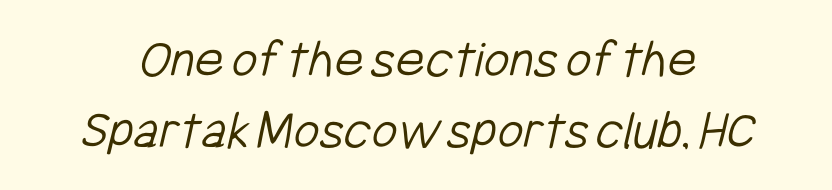
The image shows 56 px light, condensed sans-serif type; set normal line spacing (1.26x), normal letter spacing, not underlined; low stroke contrast and a medium x-height.
